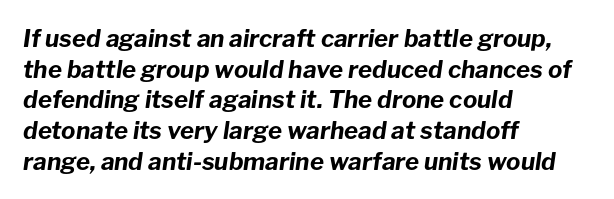
The image shows 24 px bold type, italic (leaning right); set left-aligned, normal line spacing (1.28x), normal letter spacing, not underlined.
